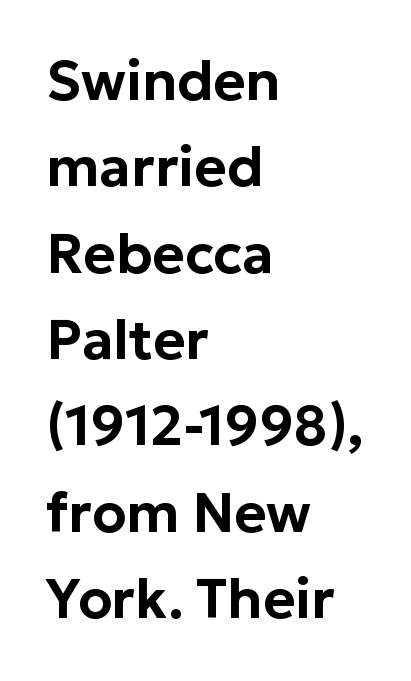
The image shows 55 px sans-serif type, upright; set left-aligned, normal line spacing (1.57x), normal letter spacing, not underlined; low stroke contrast and a medium x-height.
